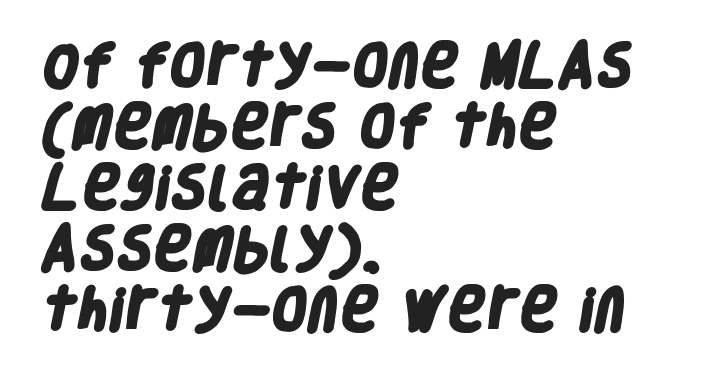
Line spacing here is normal. Honestly, there is no underline to notice here at all. Short note: letters normally spaced. The passage shown is typed in a proportional face where columns would drift. Every letter is thick-stroked: bold, no question. The rendering shows plain stroke endings on the letterforms — a sans-serif design.
